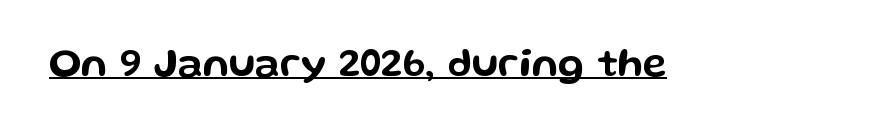
Every stem runs plumb, perpendicular to the baseline. You can see a thin bar hugging the bottom of the glyphs. To sum up the face: it is a sans, with no serifs. Note the varied advance widths — an 'i' is clearly narrower than an 'm'. The rendering keeps characters at their native spacing.
